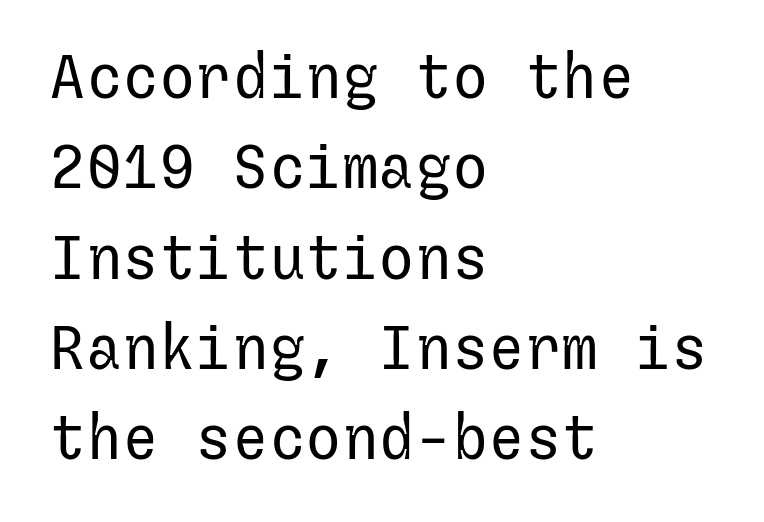
Italic: no, the glyphs are upright roman. The characters are drawn with everyday or finer stroke widths. These lines sit exactly where default settings would place them. Caption: standard tracking, unaltered. The strip under each line holds only bare page. If you drew a ruler down the left edge, every line would touch it.
